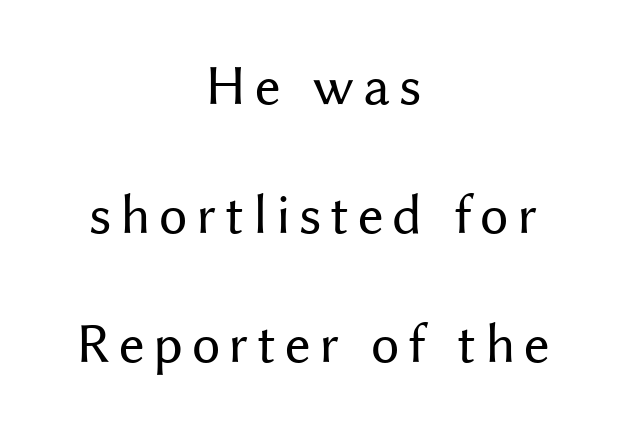
The letters carry no serifs — their stems end cleanly without finishing strokes. A great deal of white space separates one row of letters from the next. In CSS terms this would be text-align: center. No chunkiness to these letters — they're not bold. This is the regular roman posture of the typeface.
